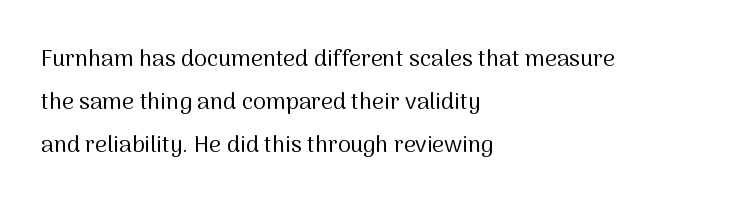
Tracking value appears to be zero — textbook default spacing. Descenders hang freely into open space. Is the type heavy? It reads as light-to-regular instead. No italicization has been applied; the sample stays upright. Which margin do the lines hug? The left one — the right edge is uneven.
